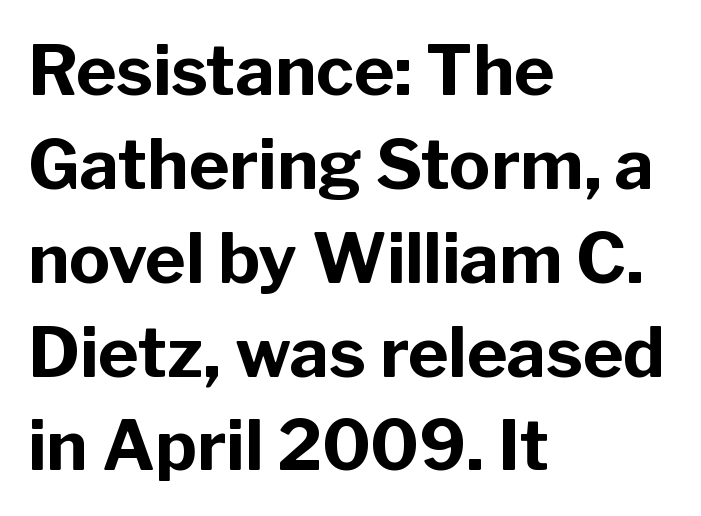
The passage shown is typed in a proportional face where columns would drift. The specimen omits any rule beneath the text block's lines. The designer left line spacing at the default. Heft: maximum for text — a bold.
